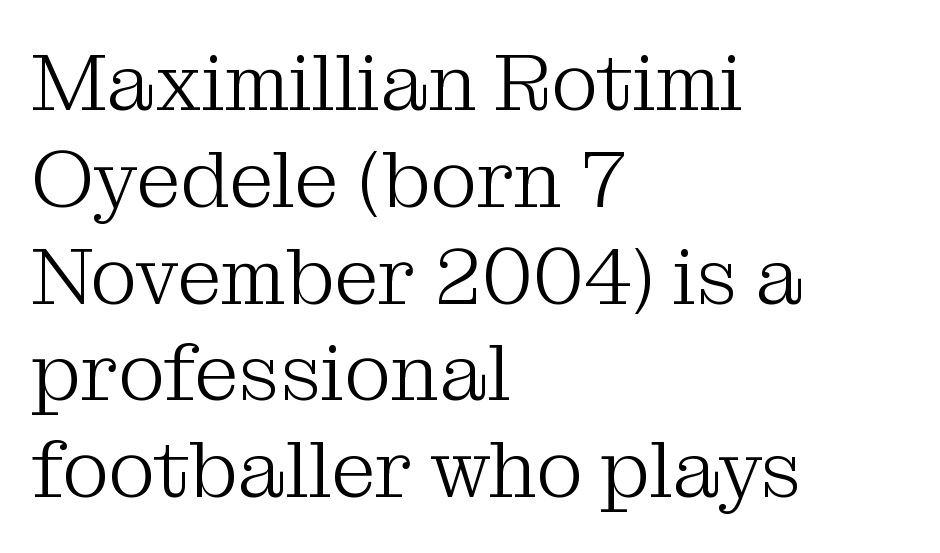
The image shows 80 px light serif type, upright; set left-aligned, line spacing 1.21x, normal letter spacing, not underlined; medium stroke contrast and a medium x-height.
